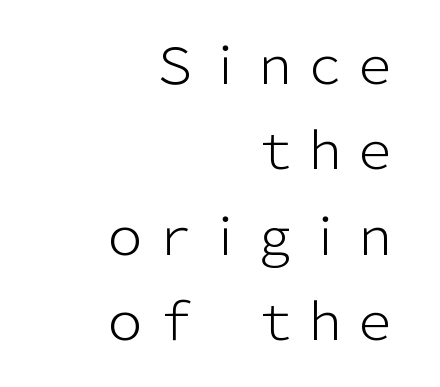
Each word holds together tightly as a unit, with standard inter-letter gaps. Underline: absent. These lines are rendered in a variable-pitch font. It's the straight-up-and-down kind of type. What kind of face is this? One without serifs — a sans.
